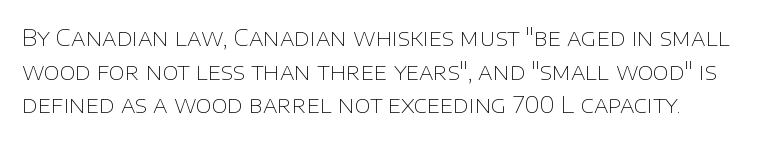
Default kerning and tracking; the words read as compact shapes. Weight: not bold — regular or lighter. Every character sits straight up, as roman type does. The rendering uses a moderate line-height, typical for paragraphs.
